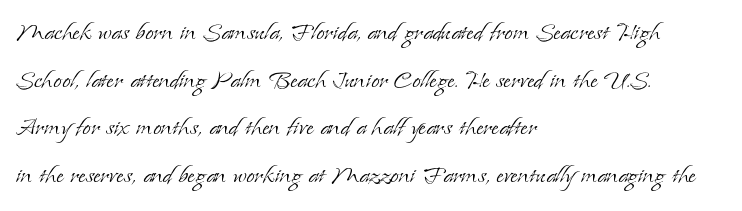
Q: Is the text bold? A: No.
Q: Is the text italic (slanted)? A: Yes.
Q: Is the typeface a serif or a sans-serif typeface? A: Serif.
Q: Is the text underlined? A: No.
Q: How is the paragraph aligned? A: Left-aligned.
Q: Is the spacing between letters normal or unusually wide? A: Normal.
Q: Is the spacing between lines tight, normal or loose? A: Normal.
Q: Width (condensed, normal, or wide)? A: Normal.
Q: Stroke contrast? A: Low.
Q: x-height? A: Small.
Q: Monospaced? A: No.
